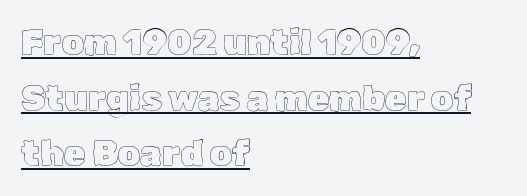
Notice how the stems are strictly vertical — no italics here. Students, observe the line beneath the letters — that is underlining. Looks like regular typesetting: each glyph gets only the width it needs. Casual observation: everything's shoved over to the left. No extra tracking has been applied to these lines. Honestly, the row spacing looks completely unremarkable.
